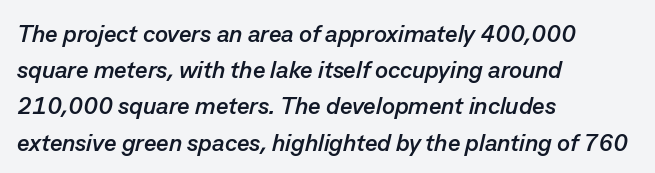
Rendered with sloped, italic letterforms. The rag falls on the right side of this text block. Has an underline been added? It has not. Every letter is thick-stroked: bold, no question.
